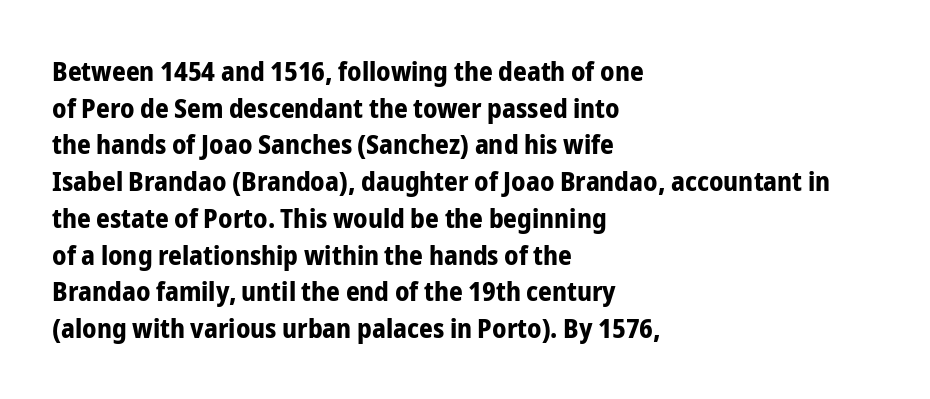
Q: Is the text bold? A: Yes.
Q: Is the text italic (slanted)? A: No, it is upright.
Q: Is the text underlined? A: No.
Q: How is the paragraph aligned? A: Left-aligned.
Q: Is the spacing between letters normal or unusually wide? A: Normal.
Q: Is the spacing between lines tight, normal or loose? A: Normal.
